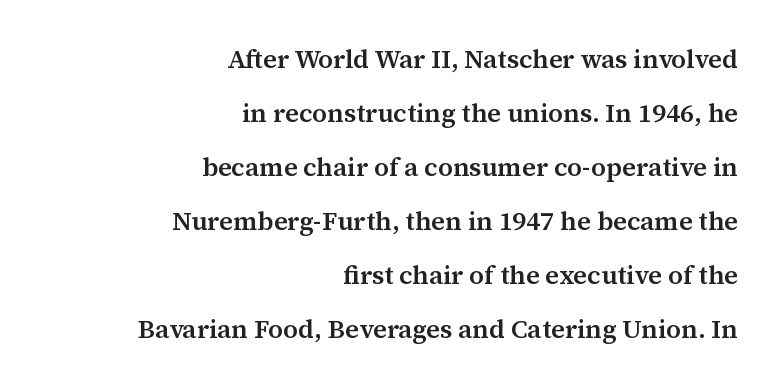
The image shows 26 px text type, upright; set right-aligned, loose line spacing (2.08x), normal letter spacing, not underlined.
